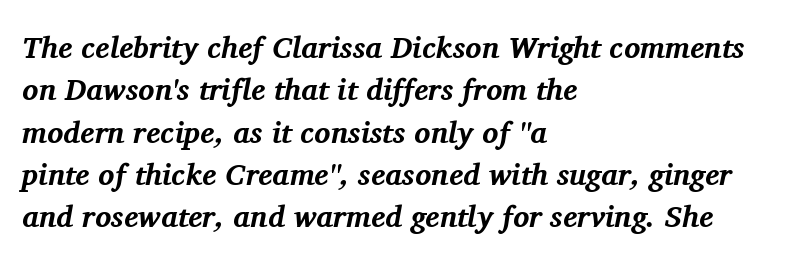
{"serif": "yes", "italic": "yes", "lean": "right", "slant_degrees": 11, "bold": "yes", "weight": "bold", "width": "normal", "stroke_contrast": "medium", "x_height": "medium", "monospaced": "no", "underline": "no", "align": "left", "line_spacing": "normal", "line_spacing_ratio": 1.41, "letter_spacing": "normal", "letter_spacing_em": 0.0, "glyph_px": 30}
